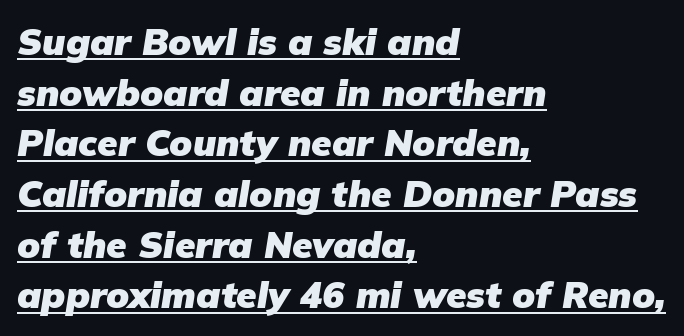
{"italic": "yes", "lean": "right", "slant_degrees": 9, "bold": "yes", "weight": "heavy", "width": "normal", "stroke_contrast": "low", "x_height": "medium", "monospaced": "no", "underline": "yes", "align": "left", "line_spacing": "normal", "line_spacing_ratio": 1.37, "letter_spacing": "normal", "letter_spacing_em": 0.0, "glyph_px": 37}
